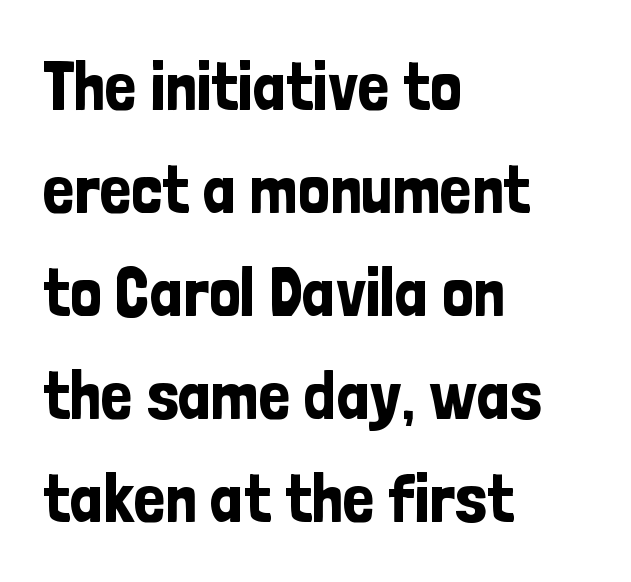
The letters stand straight up with perfectly vertical stems. Honestly, the letter spacing is just normal — you wouldn't notice it. Note the varied advance widths — an 'i' is clearly narrower than an 'm'. Rule under the text: the space is simply empty. Regular leading.
